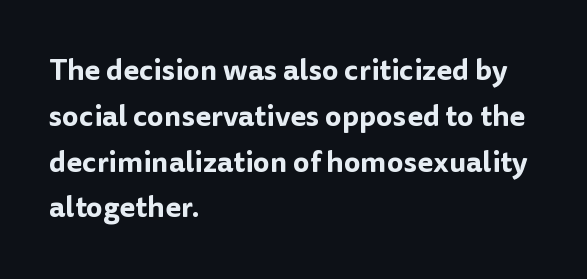
{"serif": "no", "italic": "no", "width": "normal", "stroke_contrast": "low", "x_height": "medium", "monospaced": "no", "underline": "no", "align": "left", "line_spacing": "normal", "line_spacing_ratio": 1.58, "letter_spacing": "normal", "letter_spacing_em": 0.0, "glyph_px": 29}
